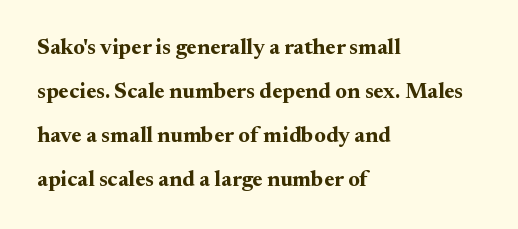
{"italic": "no", "bold": "yes", "underline": "no", "align": "left", "line_spacing": "loose", "line_spacing_ratio": 2.0, "letter_spacing": "normal", "letter_spacing_em": 0.0, "glyph_px": 22}
